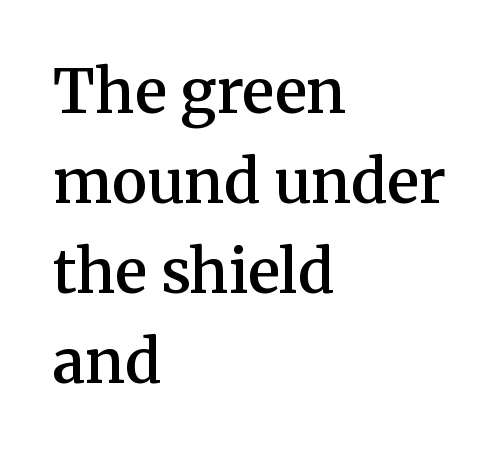
{"serif": "yes", "italic": "no", "bold": "semi", "weight": "semibold", "width": "normal", "stroke_contrast": "medium", "x_height": "medium", "monospaced": "no", "underline": "no", "align": "left", "line_spacing": "normal", "line_spacing_ratio": 1.5, "letter_spacing": "normal", "letter_spacing_em": 0.0, "glyph_px": 60}
